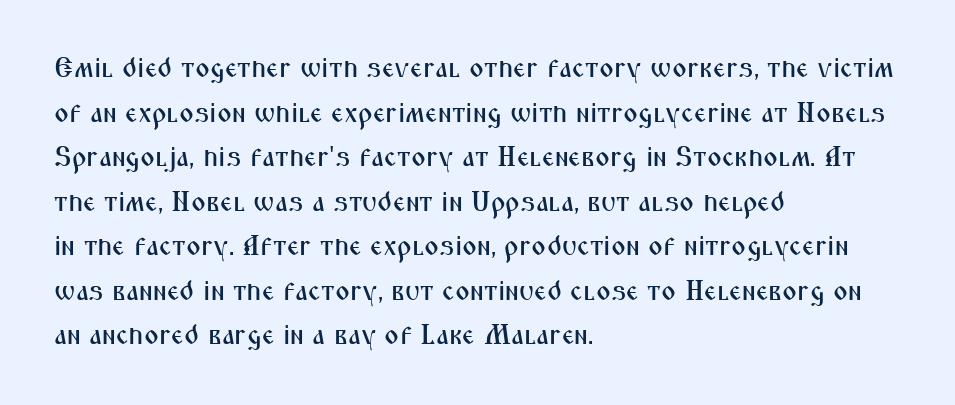
The image shows 28 px condensed sans-serif type, upright; set left-aligned, normal line spacing (1.59x), normal letter spacing, not underlined; medium stroke contrast and a medium x-height.
